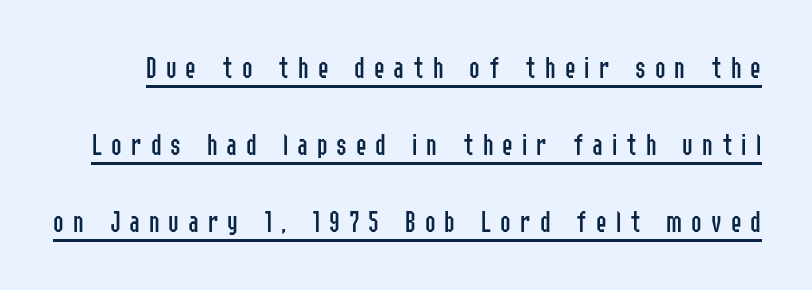
{"serif": "no", "italic": "no", "bold": "no", "weight": "regular", "width": "condensed", "stroke_contrast": "low", "x_height": "medium", "monospaced": "no", "underline": "yes", "line_spacing": "loose", "line_spacing_ratio": 2.41, "letter_spacing": "wide", "letter_spacing_em": 0.28, "glyph_px": 32}
